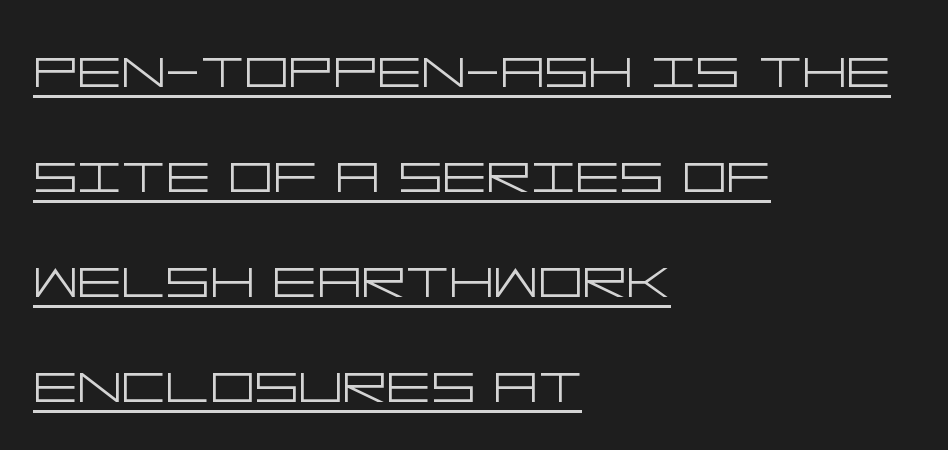
Q: Is the text bold? A: No.
Q: Is the text italic (slanted)? A: No, it is upright.
Q: Is the typeface a serif or a sans-serif typeface? A: Sans-serif.
Q: Is the text underlined? A: Yes.
Q: How is the paragraph aligned? A: Left-aligned.
Q: Is the spacing between letters normal or unusually wide? A: Normal.
Q: Is the spacing between lines tight, normal or loose? A: Normal.
Q: Width (condensed, normal, or wide)? A: Wide.
Q: Stroke contrast? A: Low.
Q: x-height? A: Large.
